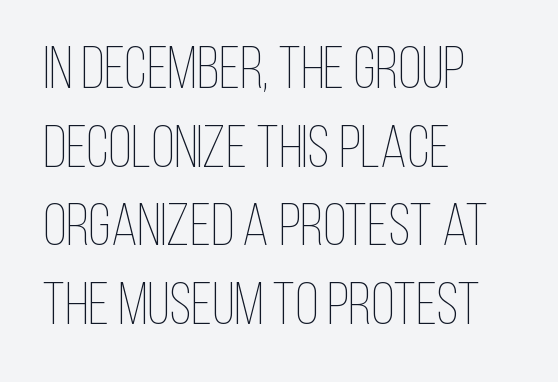
Is the type heavy? It reads as light-to-regular instead. This sample keeps an unexceptional amount of space between lines. You could not count columns in this text — the font is proportionally spaced. Anything drawn beneath the words? Only blank space.
